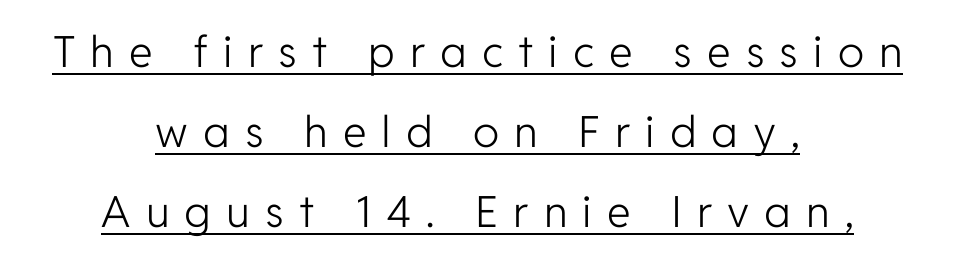
The image shows 43 px light sans-serif type, upright; set centered, line spacing 1.86x, unusually wide letter spacing (+0.35 em), underlined; low stroke contrast and a medium x-height.
